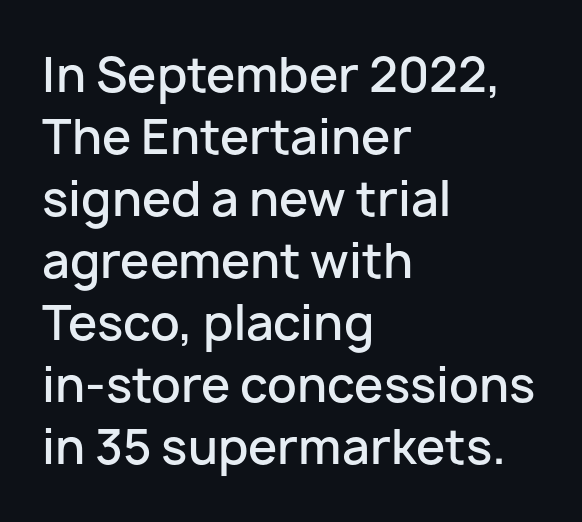
The image shows 47 px semibold sans-serif type, upright; set left-aligned, normal line spacing (1.32x), normal letter spacing, not underlined; low stroke contrast and a medium x-height.
